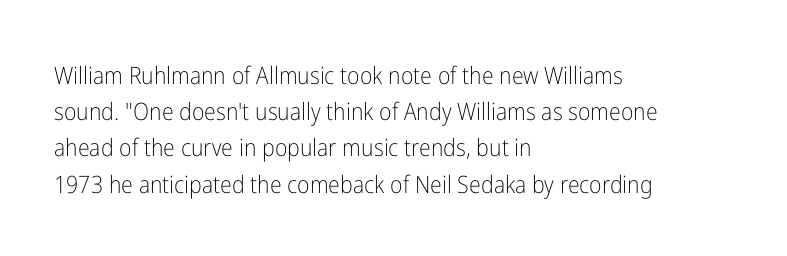
{"italic": "no", "bold": "no", "underline": "no", "align": "left", "line_spacing": "normal", "line_spacing_ratio": 1.51, "letter_spacing": "normal", "letter_spacing_em": 0.0, "glyph_px": 24}
